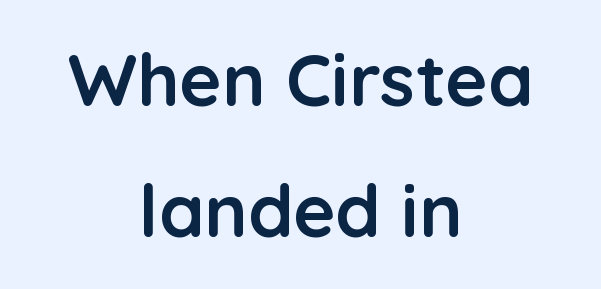
Q: Is the text bold? A: Yes.
Q: Is the text italic (slanted)? A: No, it is upright.
Q: Is the typeface a serif or a sans-serif typeface? A: Sans-serif.
Q: Is the text underlined? A: No.
Q: How is the paragraph aligned? A: Centered.
Q: Is the spacing between letters normal or unusually wide? A: Normal.
Q: Width (condensed, normal, or wide)? A: Normal.
Q: Stroke contrast? A: Low.
Q: x-height? A: Medium.
Q: Monospaced? A: No.
